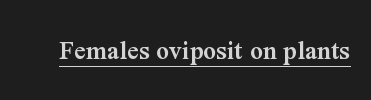
These lines are rendered in a variable-pitch font. Rendered with straight, roman letterforms. Type style note: has serifs. Underlined type. Words appear dense and cohesive because spacing is normal.
